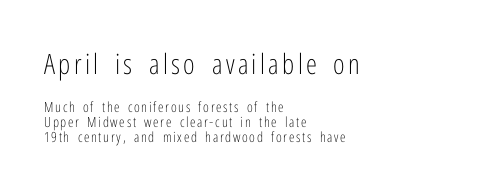
Q: Is the text bold? A: No.
Q: Is the text italic (slanted)? A: No, it is upright.
Q: Is the typeface a serif or a sans-serif typeface? A: Sans-serif.
Q: Is the text underlined? A: No.
Q: How is the paragraph aligned? A: Left-aligned.
Q: Is the spacing between lines tight, normal or loose? A: Tight.
Q: Which block of text is set in a larger size, the first (top) or the second (bottom)? A: The first (top) one.
Q: Width (condensed, normal, or wide)? A: Condensed.
Q: Stroke contrast? A: Low.
Q: x-height? A: Medium.
Q: Monospaced? A: No.
